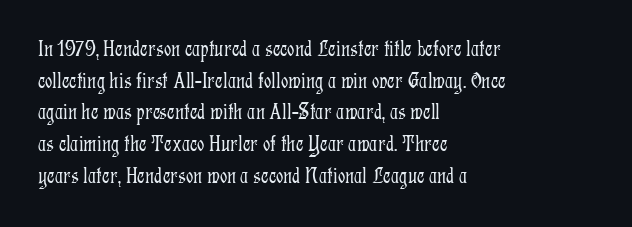
A roman cut, with each character standing at attention. Line spacing here is normal. The text block is weighted toward the left margin, trailing off unevenly rightward. Lines of text with bare space underneath. Nothing unusual about the tracking: characters are spaced as the font intends. A quiet, ordinary-to-light weight characterises the typeface.
